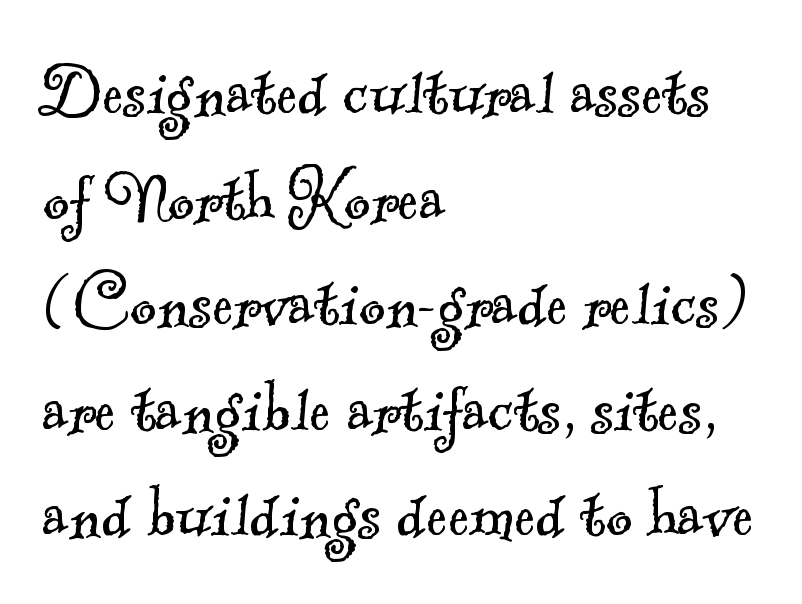
{"serif": "yes", "bold": "no", "weight": "light", "width": "normal", "x_height": "small", "monospaced": "no", "underline": "no", "align": "left", "line_spacing": "normal", "line_spacing_ratio": 1.32, "letter_spacing": "normal", "letter_spacing_em": 0.0, "glyph_px": 80}
